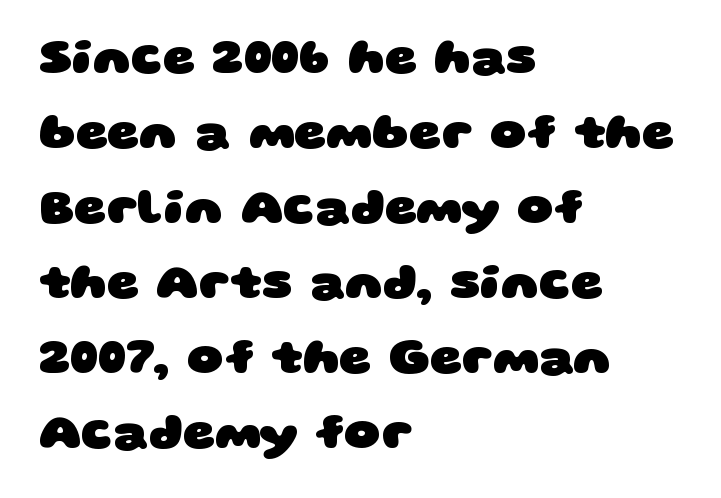
The image shows 50 px heavy, wide sans-serif type; set left-aligned, normal line spacing (1.5x), normal letter spacing, not underlined; low stroke contrast and a large x-height.
